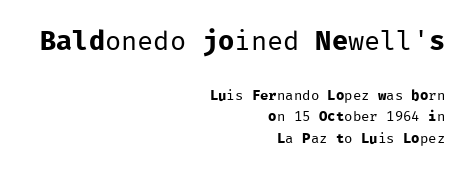
The image shows 27 px text type, upright; set right-aligned, normal line spacing (1.53x), normal letter spacing, not underlined; the first (top) block is 1.93x larger.
